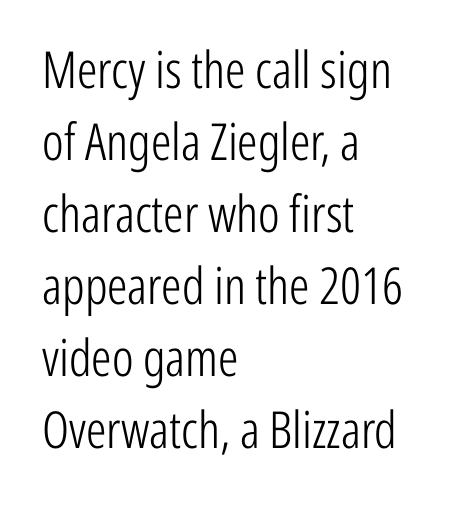
Q: Is the text bold? A: No.
Q: Is the text italic (slanted)? A: No, it is upright.
Q: Is the typeface a serif or a sans-serif typeface? A: Sans-serif.
Q: Is the text underlined? A: No.
Q: How is the paragraph aligned? A: Left-aligned.
Q: Is the spacing between letters normal or unusually wide? A: Normal.
Q: Is the spacing between lines tight, normal or loose? A: Normal.
Q: Width (condensed, normal, or wide)? A: Condensed.
Q: Stroke contrast? A: Low.
Q: x-height? A: Medium.
Q: Monospaced? A: No.
